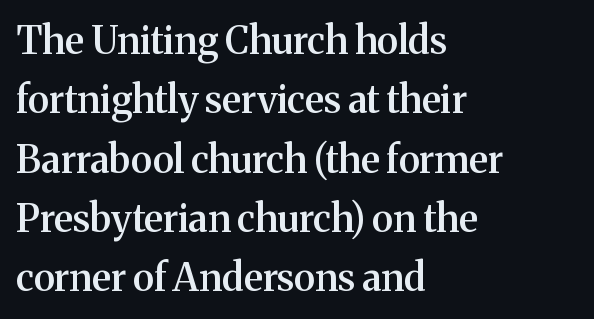
The image shows 38 px semibold serif type, upright; set left-aligned, normal line spacing (1.56x), normal letter spacing, not underlined; medium stroke contrast and a medium x-height.
